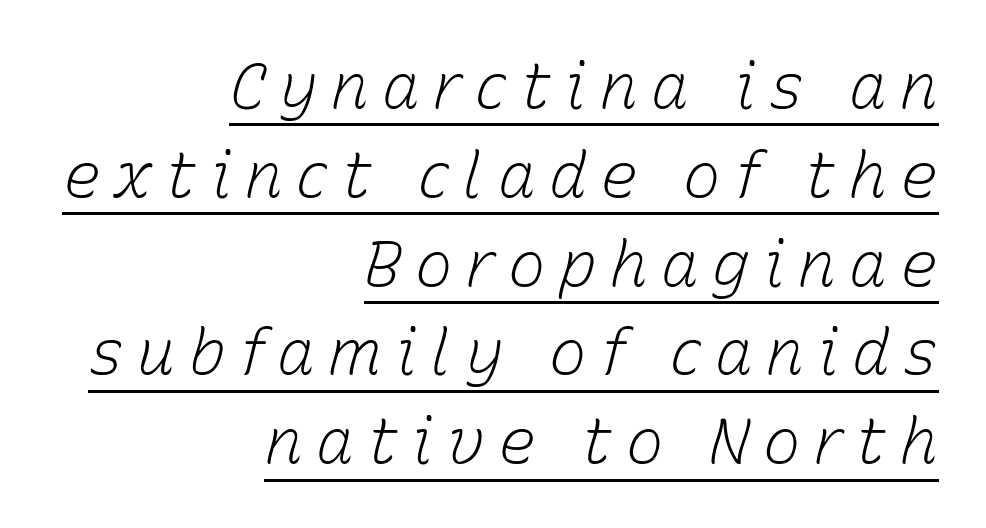
The gaps between neighbouring characters are conspicuously large. Here the designer chose a conventional face with non-uniform glyph widths. The paragraph shown leans on its right margin. The designer left line spacing at the default.
